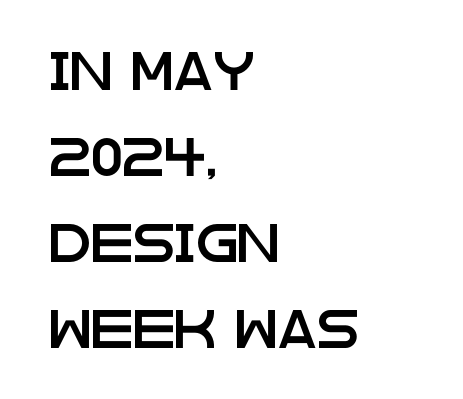
The setting favours the left margin, as ordinary paragraphs usually do. What stands out about the letter spacing? Nothing — it is the standard amount. Each new line begins a long way beneath the previous one. The area under the type is left untouched.
